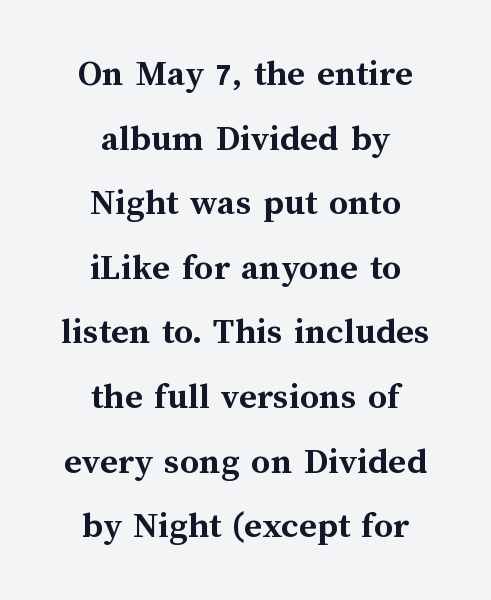
{"italic": "no", "bold": "yes", "weight": "semibold", "width": "normal", "stroke_contrast": "medium", "x_height": "medium", "monospaced": "no", "underline": "no", "align": "center", "line_spacing": "normal", "line_spacing_ratio": 1.7, "letter_spacing": "normal", "letter_spacing_em": 0.0, "glyph_px": 38}
